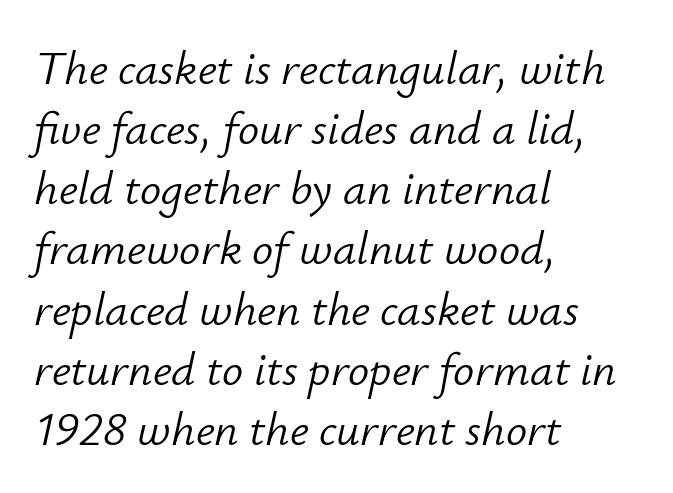
The image shows 47 px light type, italic (leaning right); set left-aligned, normal line spacing (1.28x), normal letter spacing, not underlined; low stroke contrast and a small x-height.
